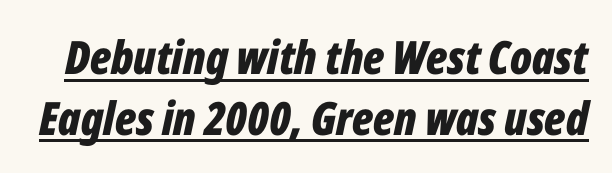
{"italic": "yes", "lean": "right", "slant_degrees": 12, "bold": "yes", "weight": "bold", "width": "condensed", "stroke_contrast": "low", "x_height": "medium", "monospaced": "no", "underline": "yes", "line_spacing": "normal", "line_spacing_ratio": 1.32, "letter_spacing": "normal", "letter_spacing_em": 0.0, "glyph_px": 46}
